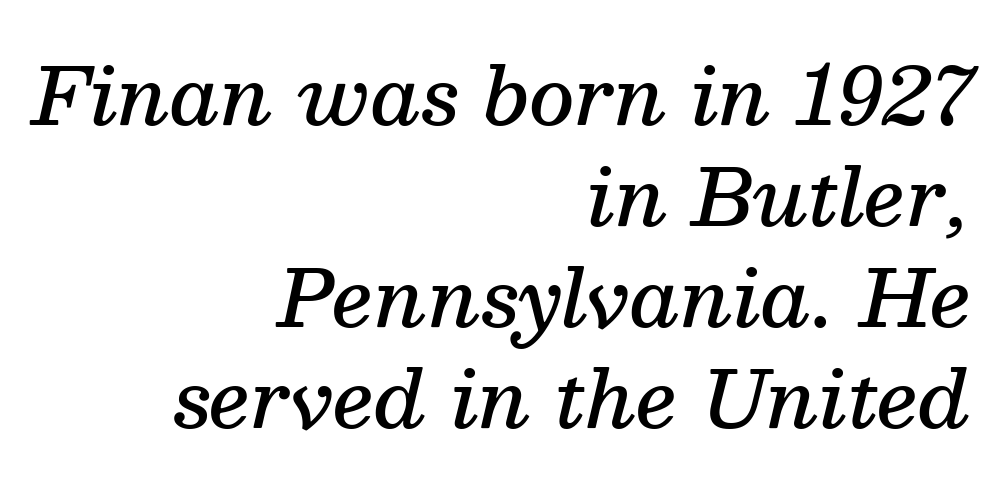
The image shows 79 px semibold serif type, italic (leaning right); set right-aligned, normal line spacing (1.28x), normal letter spacing, not underlined; medium stroke contrast and a medium x-height.
